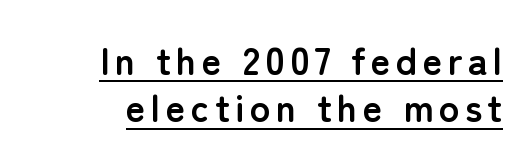
The image shows 38 px semibold sans-serif type, upright; set normal line spacing (1.25x), underlined; low stroke contrast and a medium x-height.
